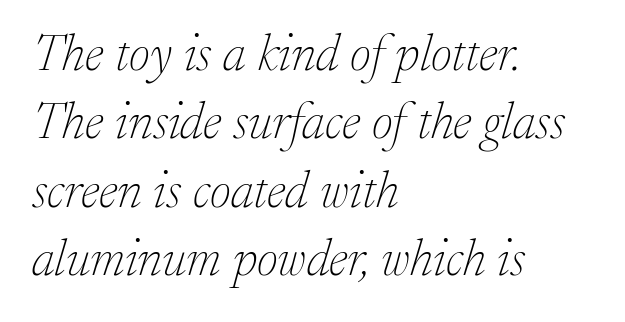
The passage shown is typed in a proportional face where columns would drift. Stems and bowls with no extra thickness — not bold. The typeface chosen for these lines features serifs. Posture: slanted.
